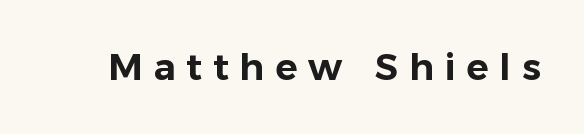
{"serif": "no", "italic": "no", "width": "normal", "stroke_contrast": "low", "x_height": "medium", "monospaced": "no", "underline": "no", "letter_spacing": "wide", "letter_spacing_em": 0.29, "glyph_px": 37}
